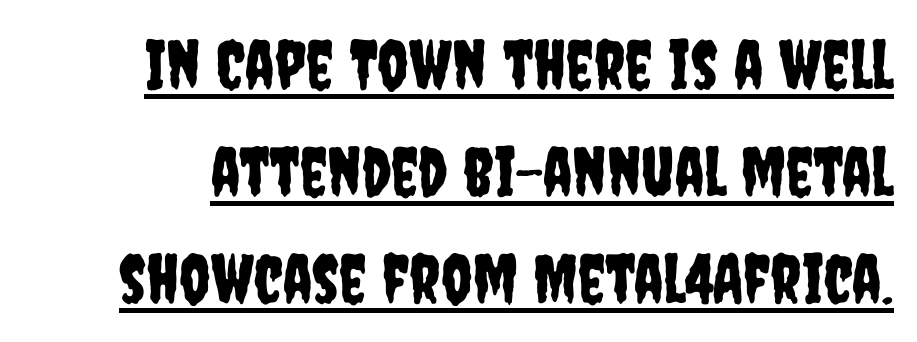
Spacing verdict: proportional, widths tailored to each character. The lines sit at an ordinary, default distance from one another. Nobody touched the tracking dial on this one. Caption: lettering with a line underneath.
